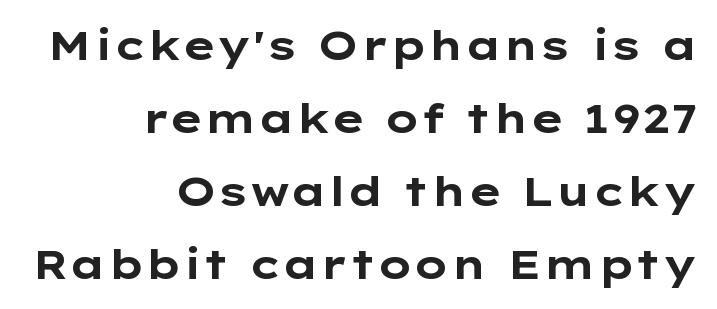
Q: Is the text bold? A: Yes.
Q: Is the text italic (slanted)? A: No, it is upright.
Q: Is the typeface a serif or a sans-serif typeface? A: Sans-serif.
Q: Is the text underlined? A: No.
Q: How is the paragraph aligned? A: Right-aligned.
Q: Is the spacing between letters normal or unusually wide? A: Normal.
Q: Width (condensed, normal, or wide)? A: Wide.
Q: Stroke contrast? A: Low.
Q: x-height? A: Medium.
Q: Monospaced? A: No.
